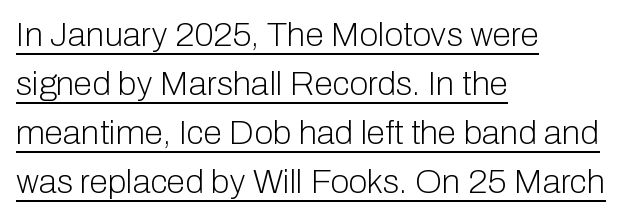
{"serif": "no", "italic": "no", "bold": "no", "weight": "light", "width": "normal", "stroke_contrast": "low", "x_height": "medium", "monospaced": "no", "underline": "yes", "align": "left", "line_spacing": "normal", "line_spacing_ratio": 1.44, "letter_spacing": "normal", "letter_spacing_em": 0.0, "glyph_px": 34}
